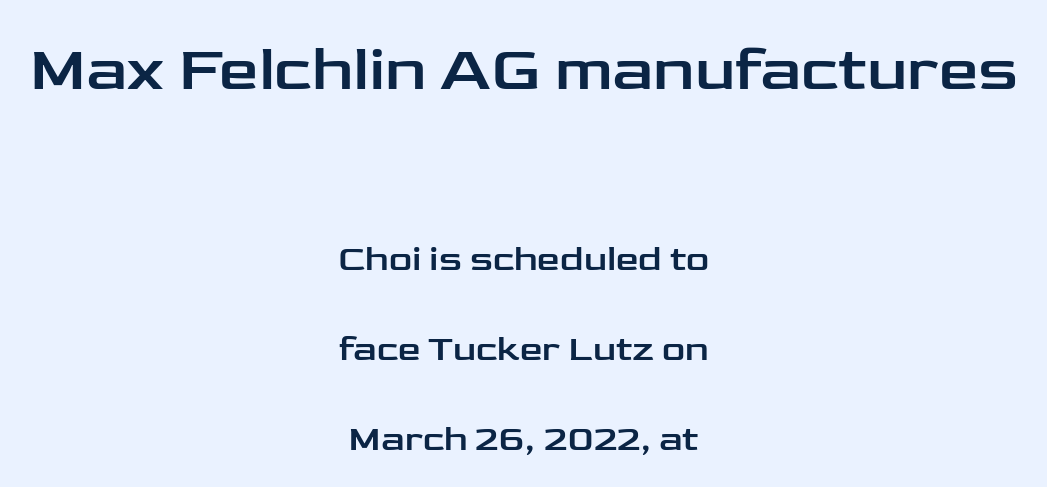
{"serif": "no", "italic": "no", "width": "wide", "stroke_contrast": "low", "x_height": "medium", "monospaced": "no", "underline": "no", "align": "center", "line_spacing": "loose", "line_spacing_ratio": 2.49, "letter_spacing": "normal", "letter_spacing_em": 0.0, "larger_block": "first", "size_ratio": 1.75, "glyph_px": 63}
